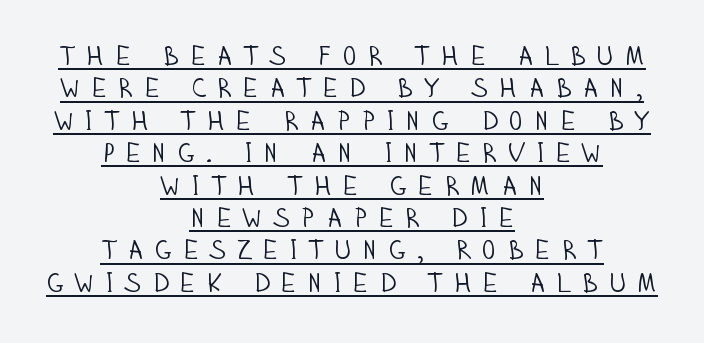
The string is rendered with underlining switched on. The typesetter chose a symmetrical, centered arrangement here. You could only call the tracking loose — the letters float apart. Is the type heavy? It reads as light-to-regular instead. It's the straight-up-and-down kind of type.
